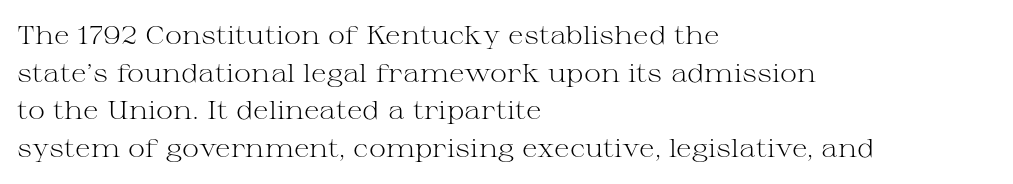
The image shows 26 px text type, upright; set left-aligned, normal line spacing (1.45x), normal letter spacing, not underlined.
